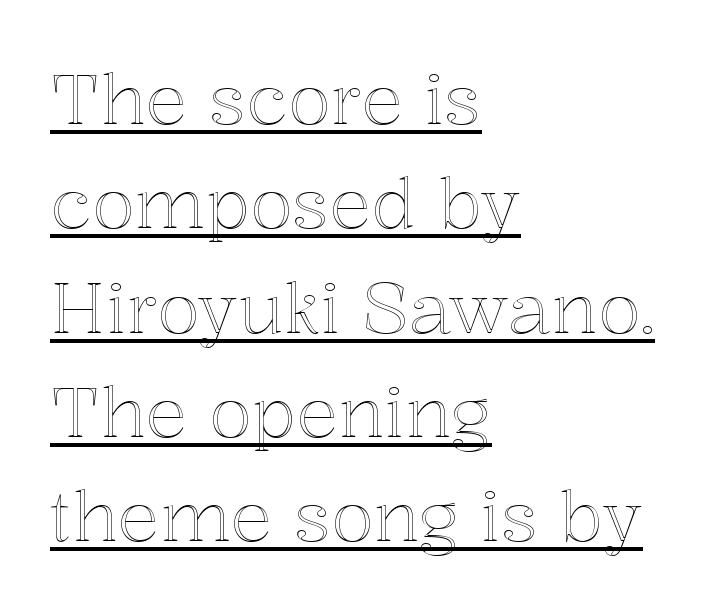
Q: Is the text italic (slanted)? A: No, it is upright.
Q: Is the text underlined? A: Yes.
Q: How is the paragraph aligned? A: Left-aligned.
Q: Is the spacing between letters normal or unusually wide? A: Normal.
Q: Is the spacing between lines tight, normal or loose? A: Normal.
Q: Width (condensed, normal, or wide)? A: Normal.
Q: x-height? A: Medium.
Q: Monospaced? A: No.
